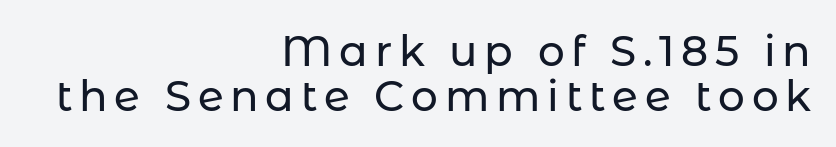
{"serif": "no", "italic": "no", "width": "normal", "stroke_contrast": "low", "x_height": "medium", "monospaced": "no", "underline": "no", "align": "right", "line_spacing": "tight", "line_spacing_ratio": 1.07, "glyph_px": 42}
